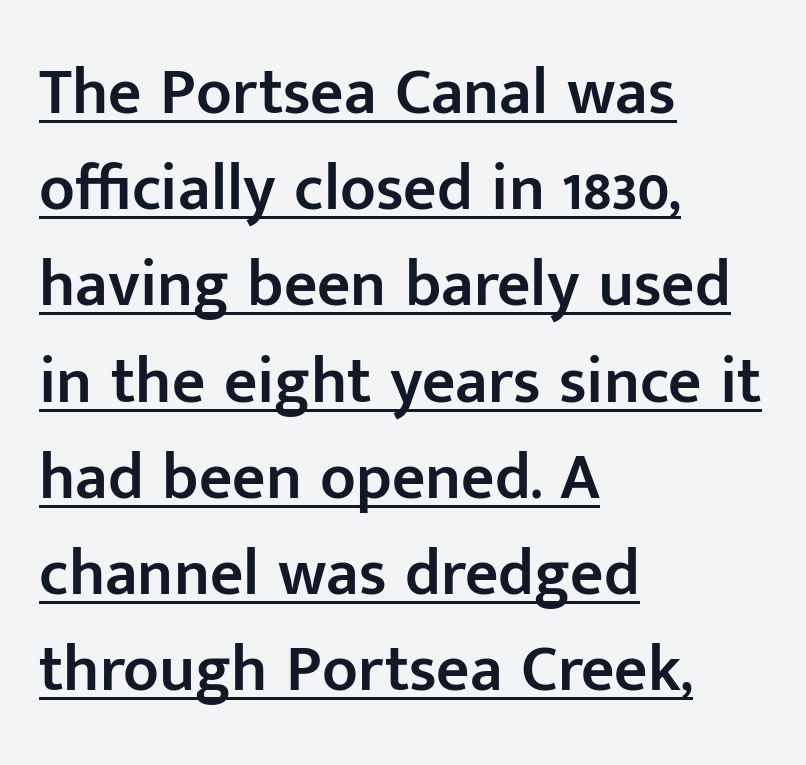
The image shows 65 px semibold sans-serif type, upright; set left-aligned, normal line spacing (1.48x), normal letter spacing, underlined; low stroke contrast and a medium x-height.
